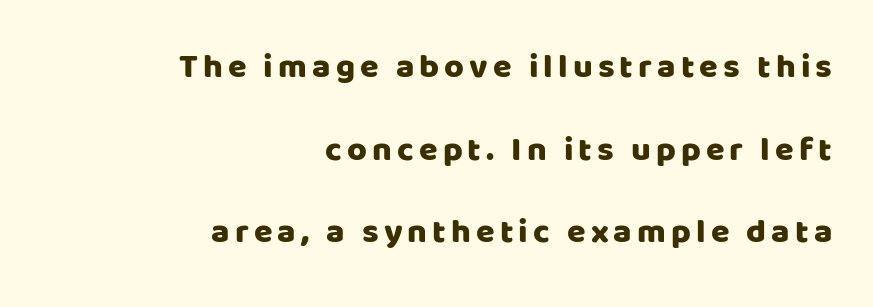
The rendering shows plain stroke endings on the letterforms — a sans-serif design. Underline: absent. Rendered with straight, roman letterforms. Is there much room between lines? Yes — plenty of vertical air separates them.
